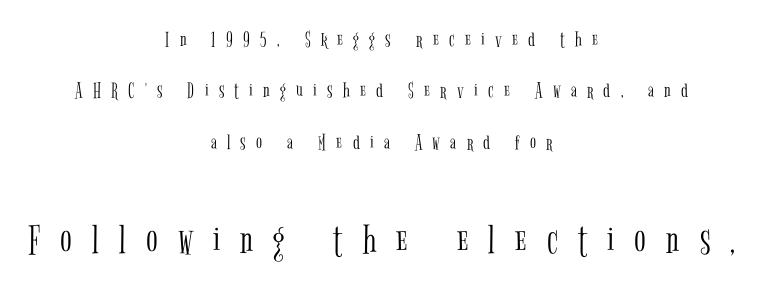
Bold? No — there's no thickening of the strokes. Typeset on center — no edge is straight. Upright lettering throughout. There is plenty of visible air inserted between adjacent glyphs. Reading down the column, the eye jumps a long way to each next line. Unlike a clean sans, this face finishes its strokes with serifs.
